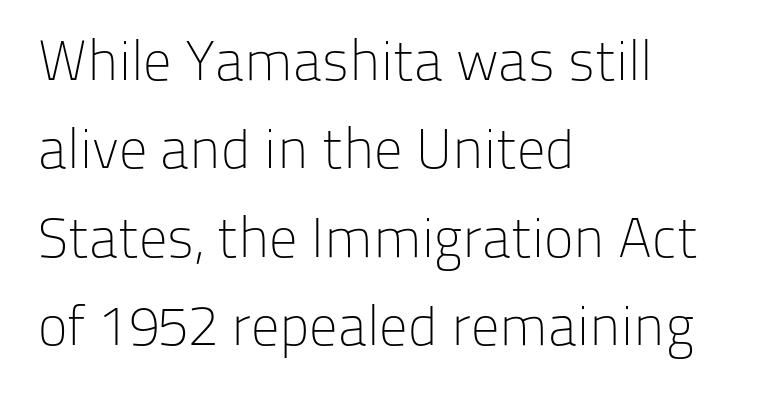
The image shows 56 px light sans-serif type, upright; set left-aligned, normal line spacing (1.58x), normal letter spacing, not underlined; low stroke contrast and a medium x-height.
